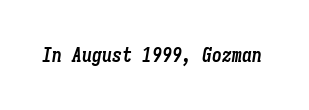
The image shows 20 px bold type, italic (leaning right); set normal letter spacing, not underlined.
